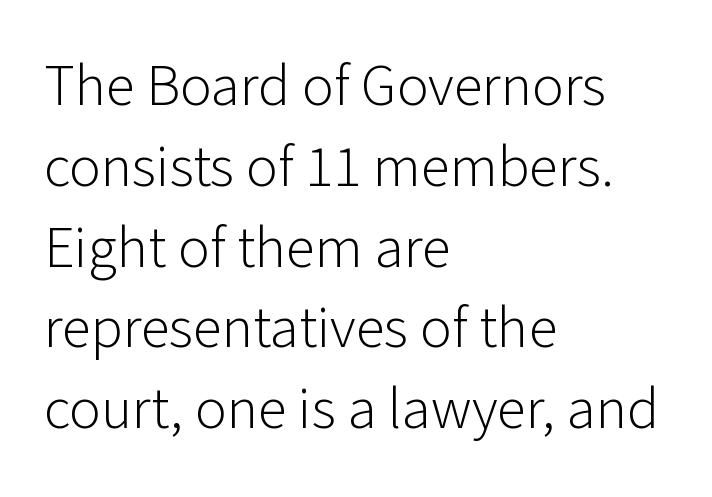
The string is rendered with underlining switched off. Glyph-to-glyph distance matches everyday printed text. Note the varied advance widths — an 'i' is clearly narrower than an 'm'. One-word summary of the alignment: left.
